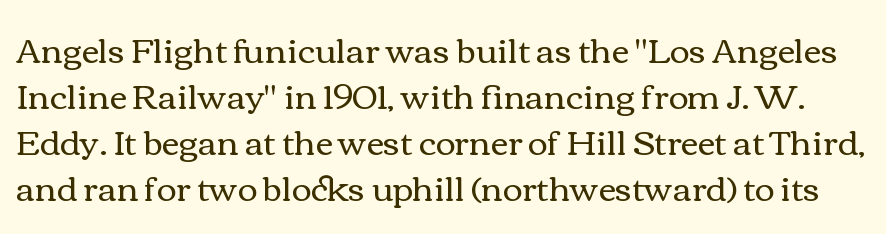
The image shows 34 px regular-weight, wide type, upright; set normal line spacing (1.35x), normal letter spacing, not underlined; medium stroke contrast and a medium x-height.
